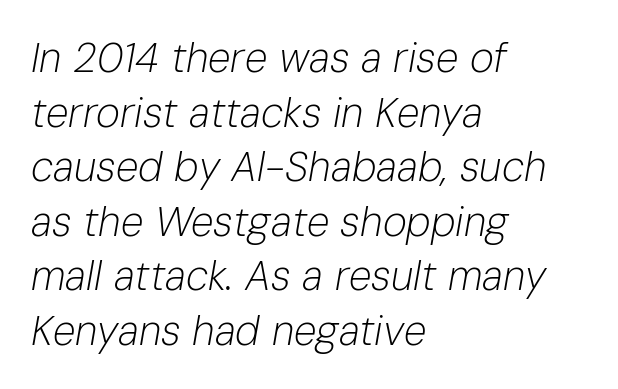
Is the block centered? No — it sits flush against the left margin. Students, observe: this is what conventionally led text looks like. Vertical stems look standard width or narrower in stroke. You could not count columns in this text — the font is proportionally spaced. Tracking value appears to be zero — textbook default spacing.
